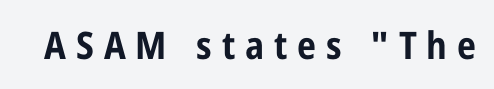
Q: Is the text bold? A: Yes.
Q: Is the text italic (slanted)? A: No, it is upright.
Q: Is the typeface a serif or a sans-serif typeface? A: Sans-serif.
Q: Is the text underlined? A: No.
Q: Is the spacing between letters normal or unusually wide? A: Unusually wide.
Q: Width (condensed, normal, or wide)? A: Condensed.
Q: Stroke contrast? A: Low.
Q: x-height? A: Medium.
Q: Monospaced? A: No.
